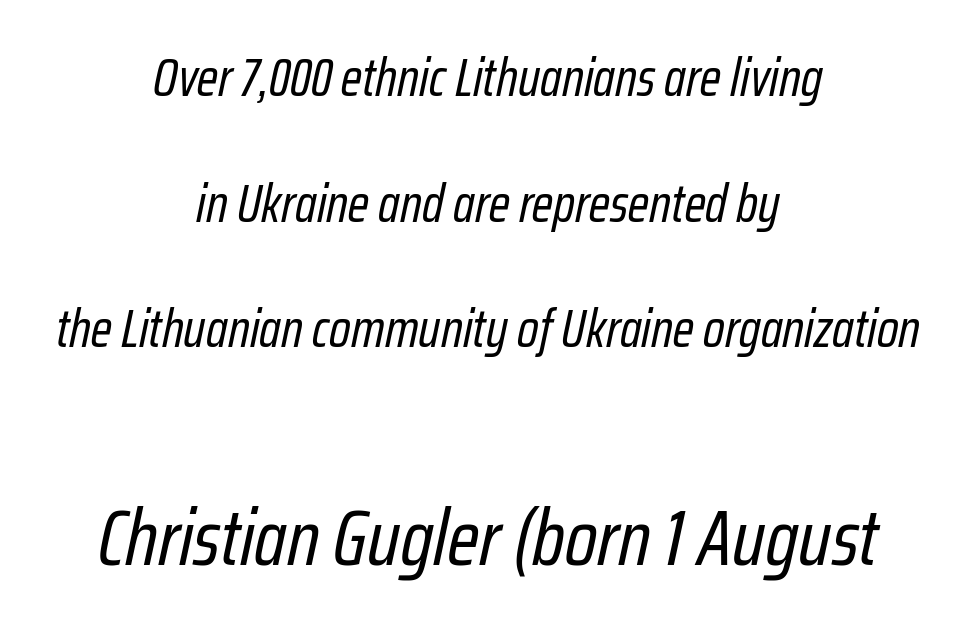
Varying glyph widths throughout — classic text-font behaviour. Stroke mass is kept to a normal reading level or below. Each line is balanced around a shared central axis. Between these two stacked blocks, the lower one wins on size.
